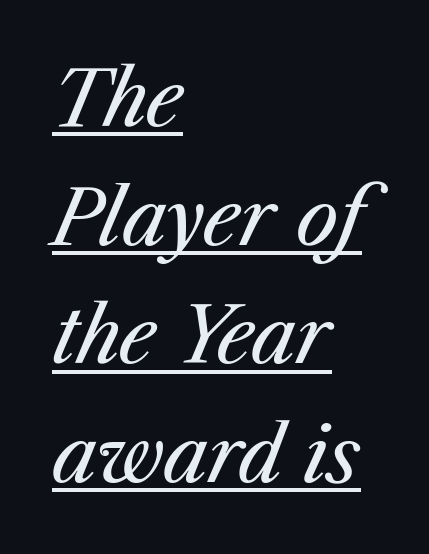
Q: Is the text bold? A: No.
Q: Is the text italic (slanted)? A: Yes, it leans right by about 23 degrees.
Q: Is the text underlined? A: Yes.
Q: How is the paragraph aligned? A: Left-aligned.
Q: Is the spacing between letters normal or unusually wide? A: Normal.
Q: Is the spacing between lines tight, normal or loose? A: Normal.
Q: Width (condensed, normal, or wide)? A: Normal.
Q: Stroke contrast? A: Medium.
Q: x-height? A: Medium.
Q: Monospaced? A: No.
